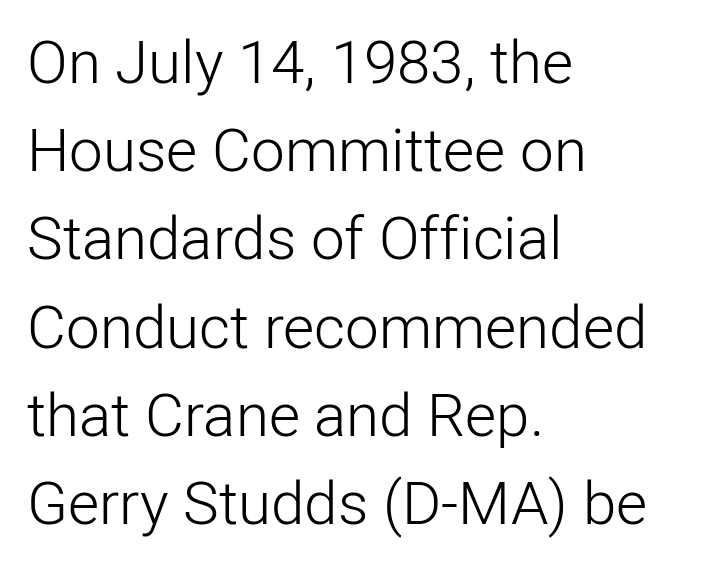
{"serif": "no", "italic": "no", "bold": "no", "weight": "light", "width": "normal", "stroke_contrast": "low", "x_height": "medium", "monospaced": "no", "underline": "no", "align": "left", "line_spacing": "normal", "line_spacing_ratio": 1.47, "letter_spacing": "normal", "letter_spacing_em": 0.0, "glyph_px": 60}
